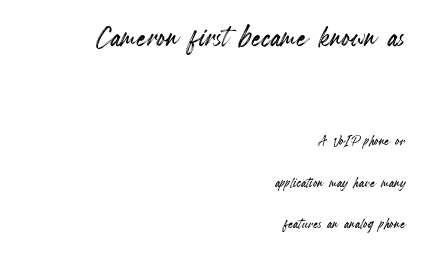
A student would call this right alignment; a typographer would say flush right, rag left. The gaps between neighbouring characters are ordinary and unremarkable. Anything drawn beneath the words? Only blank space.
